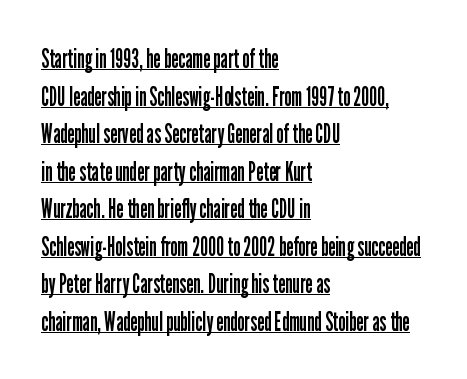
Q: Is the text bold? A: No.
Q: Is the text italic (slanted)? A: No, it is upright.
Q: Is the text underlined? A: Yes.
Q: How is the paragraph aligned? A: Left-aligned.
Q: Is the spacing between letters normal or unusually wide? A: Normal.
Q: Is the spacing between lines tight, normal or loose? A: Normal.
